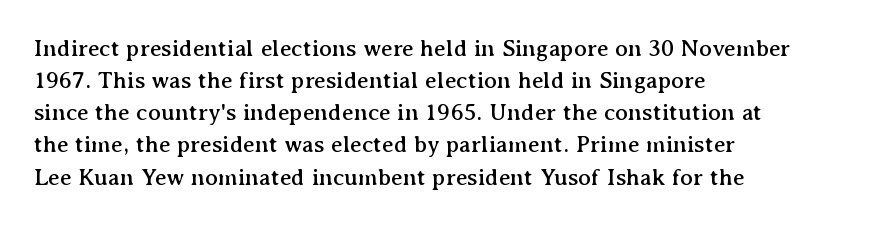
Q: Is the text italic (slanted)? A: No, it is upright.
Q: Is the text underlined? A: No.
Q: How is the paragraph aligned? A: Left-aligned.
Q: Is the spacing between letters normal or unusually wide? A: Normal.
Q: Is the spacing between lines tight, normal or loose? A: Normal.
